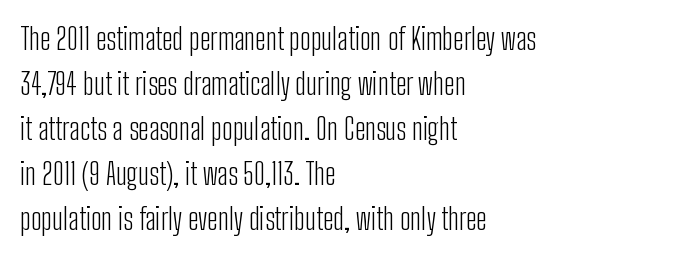
Standard letterfit; no display-style spreading of the glyphs. Caption: face not bold, strokes unweighted. Quick note: interline space is typical. Note the varied advance widths — an 'i' is clearly narrower than an 'm'.
